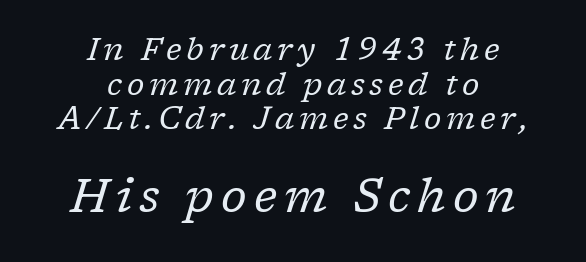
The image shows 46 px regular-weight serif type, italic (leaning right); set centered, tight line spacing (1.12x), not underlined; the second (bottom) block is 1.48x larger; low stroke contrast and a medium x-height.
